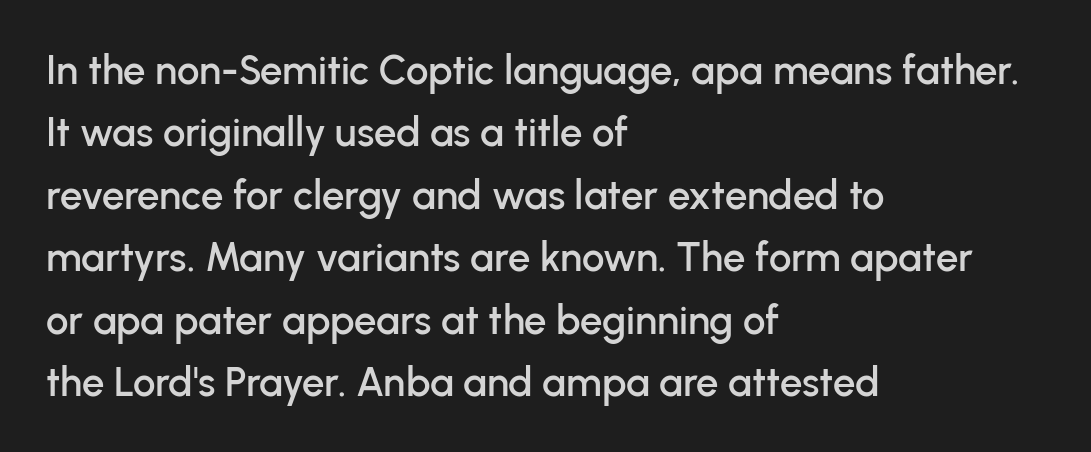
{"serif": "no", "italic": "no", "width": "normal", "stroke_contrast": "low", "x_height": "medium", "monospaced": "no", "underline": "no", "align": "left", "line_spacing": "normal", "line_spacing_ratio": 1.56, "letter_spacing": "normal", "letter_spacing_em": 0.0, "glyph_px": 40}
